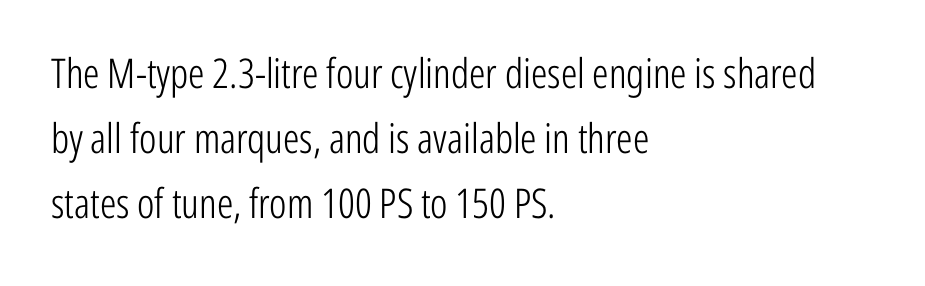
Q: Is the text bold? A: No.
Q: Is the text italic (slanted)? A: No, it is upright.
Q: Is the typeface a serif or a sans-serif typeface? A: Sans-serif.
Q: Is the text underlined? A: No.
Q: How is the paragraph aligned? A: Left-aligned.
Q: Is the spacing between letters normal or unusually wide? A: Normal.
Q: Is the spacing between lines tight, normal or loose? A: Normal.
Q: Width (condensed, normal, or wide)? A: Condensed.
Q: Stroke contrast? A: Low.
Q: x-height? A: Medium.
Q: Monospaced? A: No.
